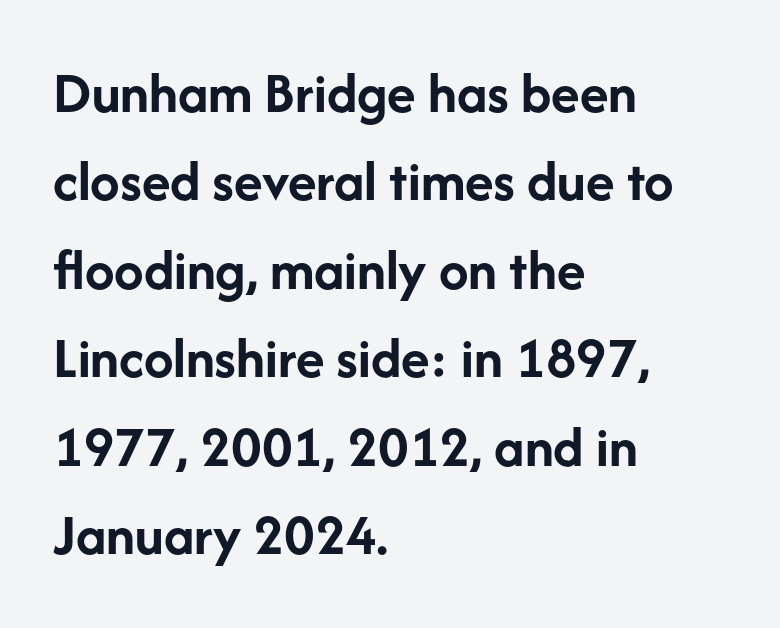
Q: Is the text bold? A: Yes.
Q: Is the text italic (slanted)? A: No, it is upright.
Q: Is the typeface a serif or a sans-serif typeface? A: Sans-serif.
Q: Is the text underlined? A: No.
Q: How is the paragraph aligned? A: Left-aligned.
Q: Is the spacing between letters normal or unusually wide? A: Normal.
Q: Is the spacing between lines tight, normal or loose? A: Normal.
Q: Width (condensed, normal, or wide)? A: Normal.
Q: Stroke contrast? A: Low.
Q: x-height? A: Medium.
Q: Monospaced? A: No.
